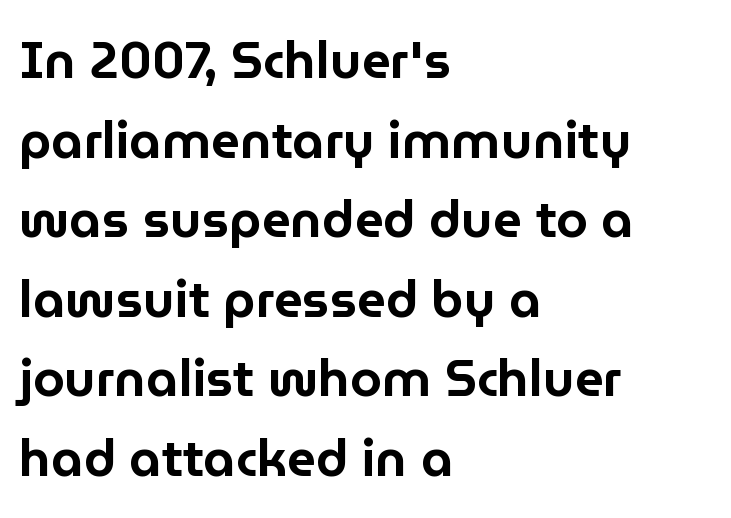
The image shows 51 px sans-serif type, upright; set left-aligned, normal line spacing (1.56x), normal letter spacing, not underlined; low stroke contrast and a medium x-height.
